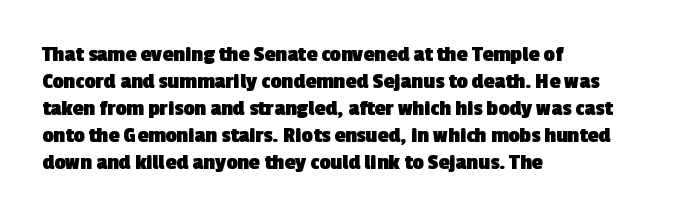
The glyphs are unaccompanied by any horizontal stroke below them. These lines stack with their left ends in a neat column. Here the glyphs are tracked normally, forming tight word shapes. In terms of weight, the rendering is a true, heavy bold.
